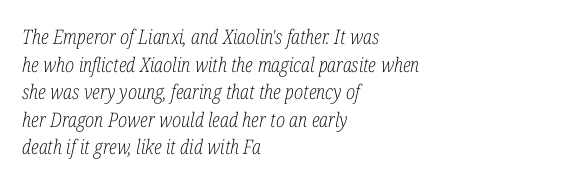
{"italic": "yes", "lean": "right", "slant_degrees": 12, "bold": "no", "underline": "no", "align": "left", "line_spacing": "normal", "line_spacing_ratio": 1.38, "letter_spacing": "normal", "letter_spacing_em": 0.0, "glyph_px": 20}
